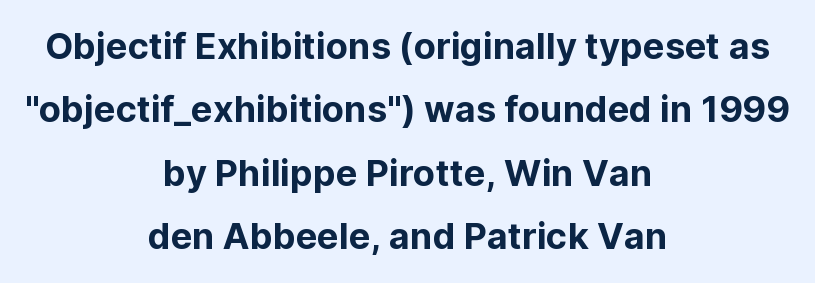
Q: Is the text italic (slanted)? A: No, it is upright.
Q: Is the typeface a serif or a sans-serif typeface? A: Sans-serif.
Q: Is the text underlined? A: No.
Q: How is the paragraph aligned? A: Centered.
Q: Is the spacing between letters normal or unusually wide? A: Normal.
Q: Width (condensed, normal, or wide)? A: Normal.
Q: Stroke contrast? A: Low.
Q: x-height? A: Medium.
Q: Monospaced? A: No.
